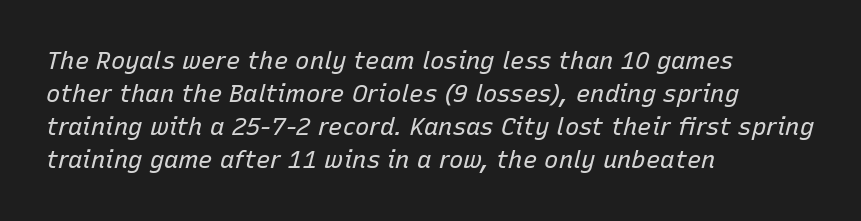
The rendering keeps characters at their native spacing. Observe the lean: these are italic letterforms. What's the leading like? Ordinary, nothing unusual. The baseline area is clear. This rendering uses left alignment, leaving the right contour irregular. This reads as an unemphasized weight, regular at the heaviest.
